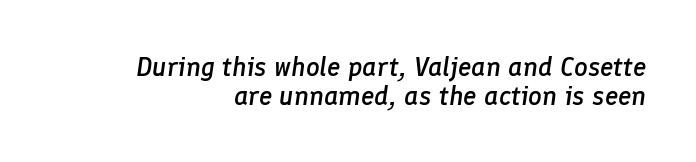
{"italic": "yes", "lean": "right", "slant_degrees": 8, "bold": "semi", "underline": "no", "align": "right", "line_spacing": "tight", "line_spacing_ratio": 1.07, "letter_spacing": "normal", "letter_spacing_em": 0.0, "glyph_px": 27}
